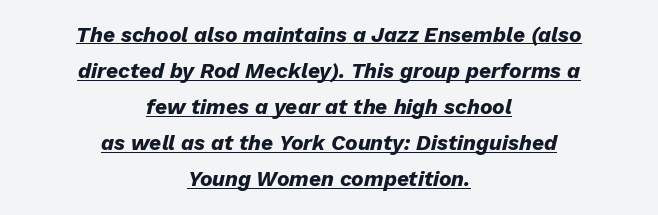
The image shows 21 px bold type, italic (leaning right); set centered, line spacing 1.72x, normal letter spacing, underlined.
